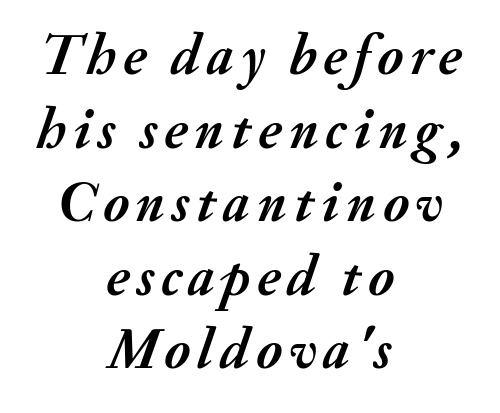
The image shows 57 px semibold type, italic (leaning right); set centered, normal line spacing (1.29x), not underlined; medium stroke contrast and a small x-height.
